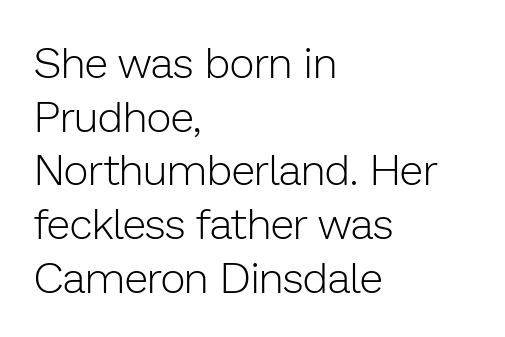
A clean baseline with only descenders dipping below it. The face looks like a standard text weight, possibly lighter. One glance says typical: line gaps are just what's usual. Note the varied advance widths — an 'i' is clearly narrower than an 'm'.
